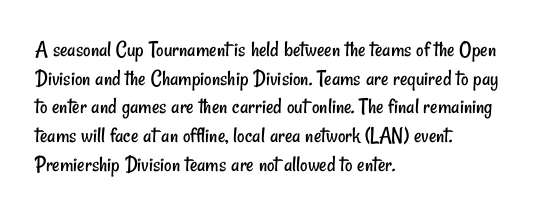
The image shows 23 px text type; set left-aligned, normal line spacing (1.25x), normal letter spacing, not underlined.
